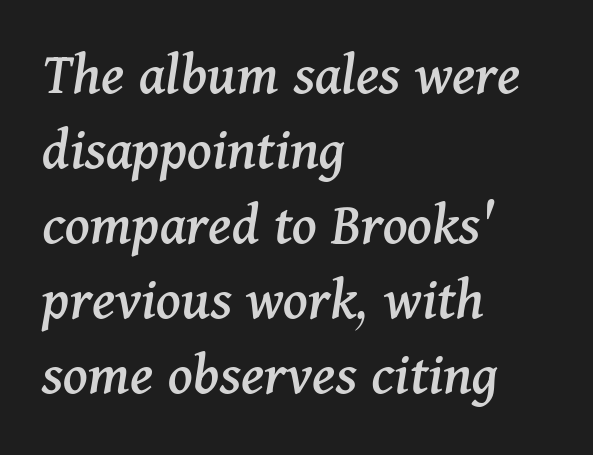
Q: Is the text italic (slanted)? A: Yes, it leans right by about 11 degrees.
Q: Is the typeface a serif or a sans-serif typeface? A: Serif.
Q: Is the text underlined? A: No.
Q: How is the paragraph aligned? A: Left-aligned.
Q: Is the spacing between letters normal or unusually wide? A: Normal.
Q: Width (condensed, normal, or wide)? A: Normal.
Q: Stroke contrast? A: Medium.
Q: x-height? A: Medium.
Q: Monospaced? A: No.
